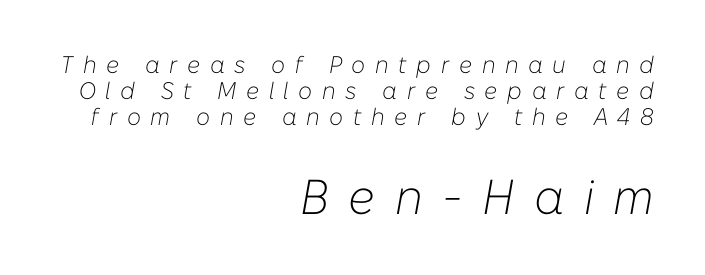
The image shows 49 px light type, italic (leaning right); set right-aligned, tight line spacing (1.09x), unusually wide letter spacing (+0.4 em), not underlined; the second (bottom) block is 2.04x larger; low stroke contrast and a medium x-height.
